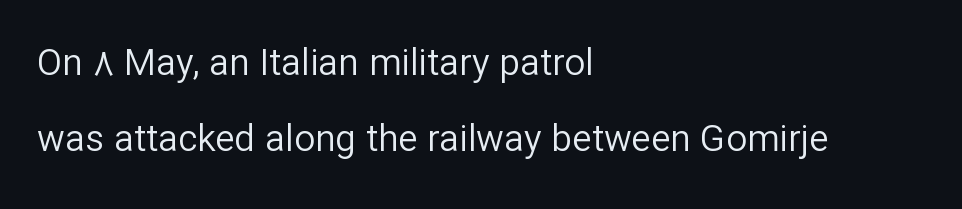
{"serif": "no", "italic": "no", "bold": "no", "weight": "regular", "width": "normal", "stroke_contrast": "low", "x_height": "medium", "monospaced": "no", "underline": "no", "align": "left", "line_spacing": "loose", "line_spacing_ratio": 2.06, "letter_spacing": "normal", "letter_spacing_em": 0.0, "glyph_px": 37}
